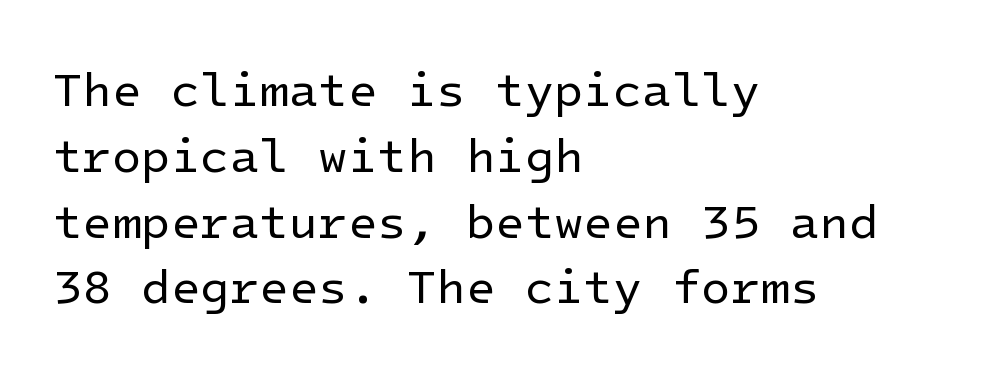
{"serif": "no", "italic": "no", "bold": "no", "weight": "regular", "width": "normal", "stroke_contrast": "low", "x_height": "medium", "underline": "no", "align": "left", "line_spacing": "normal", "line_spacing_ratio": 1.37, "letter_spacing": "normal", "letter_spacing_em": 0.0, "glyph_px": 48}
